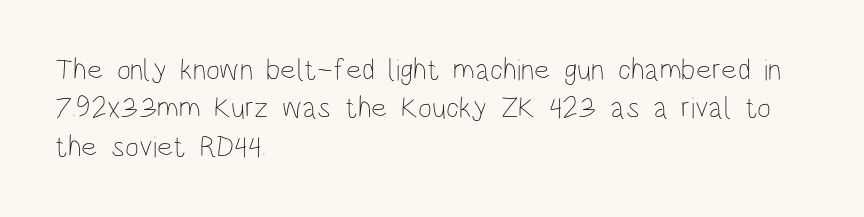
Horizontal bands of white between lines are of average thickness. The rendering uses natural spacing where letterforms have individual widths. A typesetter would call this zero additional tracking. Every row of glyphs begins at an identical x-position on the left. Is the stroke heavy? The answer is a plain regular-or-lighter.
